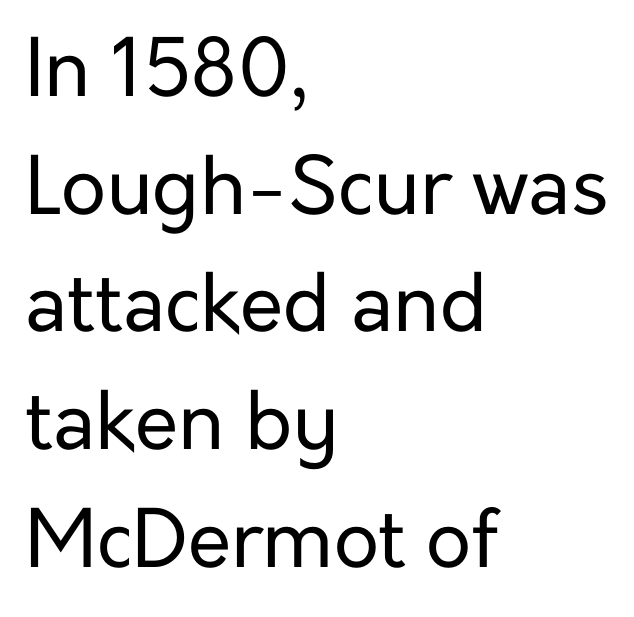
{"serif": "no", "italic": "no", "bold": "no", "weight": "regular", "width": "normal", "stroke_contrast": "low", "x_height": "medium", "monospaced": "no", "underline": "no", "align": "left", "line_spacing": "normal", "line_spacing_ratio": 1.49, "letter_spacing": "normal", "letter_spacing_em": 0.0, "glyph_px": 79}
